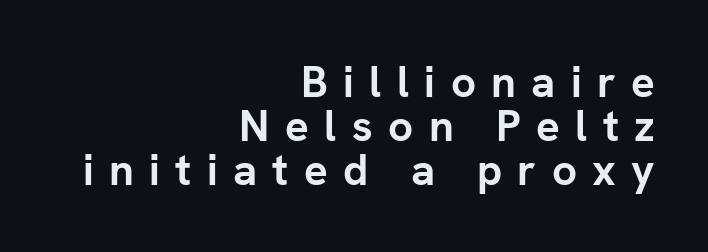
You could only call the tracking loose — the letters float apart. The baseline area is clear. A typesetter would call this proportional, since set widths differ per character. The passage shown is typeset with a sans-serif family. What weight is shown? A full bold with thick strokes.
